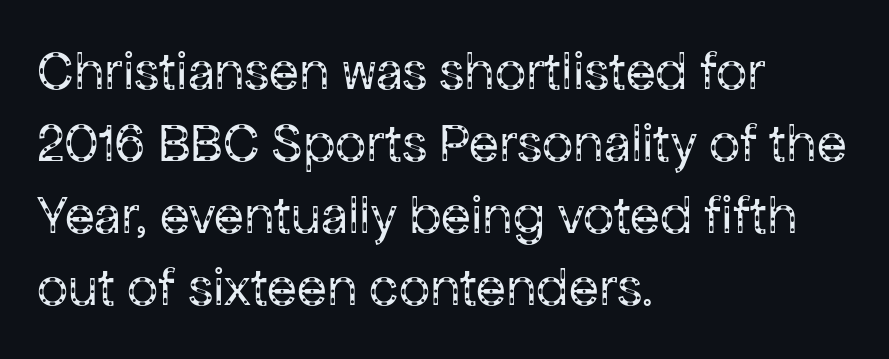
Stroke terminals: plain, sans-serif. These lines keep a tight, regular rhythm from letter to letter. The words here are not underlined. Stems here are at most as thick as an everyday book face. Students, observe: this is what conventionally led text looks like. The specimen reads as upright at a glance.
